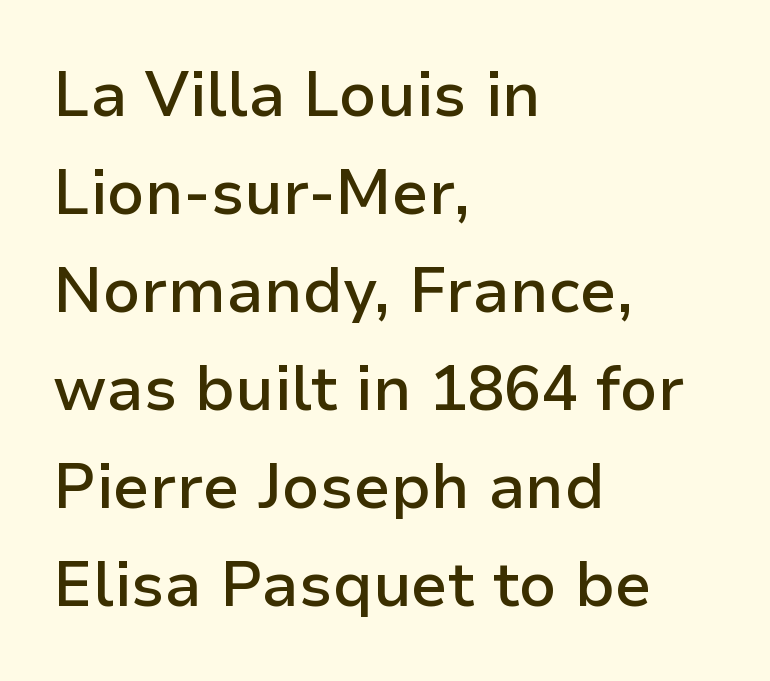
Q: Is the text bold? A: Semi-bold.
Q: Is the text italic (slanted)? A: No, it is upright.
Q: Is the typeface a serif or a sans-serif typeface? A: Sans-serif.
Q: Is the text underlined? A: No.
Q: How is the paragraph aligned? A: Left-aligned.
Q: Is the spacing between letters normal or unusually wide? A: Normal.
Q: Is the spacing between lines tight, normal or loose? A: Normal.
Q: Width (condensed, normal, or wide)? A: Normal.
Q: Stroke contrast? A: Low.
Q: x-height? A: Medium.
Q: Monospaced? A: No.
